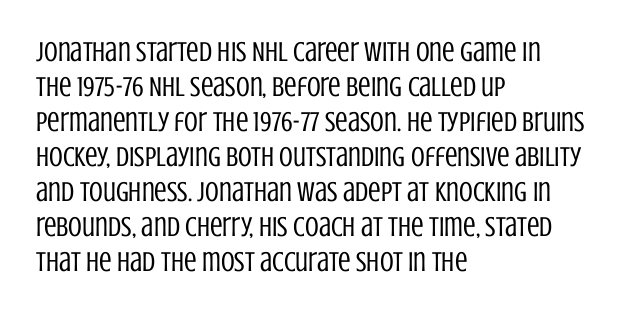
The image shows 28 px regular-weight, condensed sans-serif type, upright; set left-aligned, normal line spacing (1.25x), normal letter spacing, not underlined; low stroke contrast and a large x-height.
